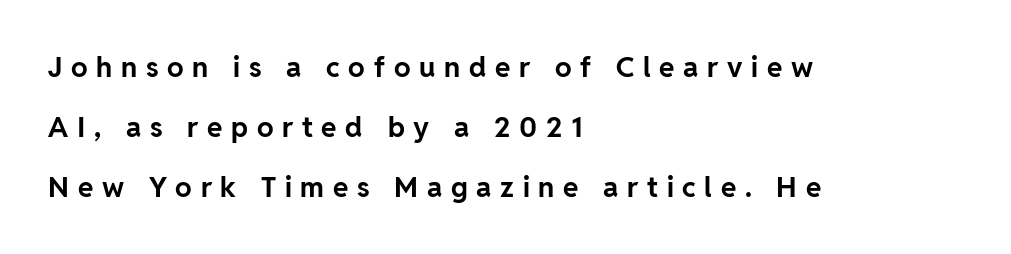
Q: Is the text bold? A: Yes.
Q: Is the text italic (slanted)? A: No, it is upright.
Q: Is the typeface a serif or a sans-serif typeface? A: Sans-serif.
Q: Is the text underlined? A: No.
Q: How is the paragraph aligned? A: Left-aligned.
Q: Is the spacing between letters normal or unusually wide? A: Unusually wide.
Q: Is the spacing between lines tight, normal or loose? A: Loose.
Q: Width (condensed, normal, or wide)? A: Normal.
Q: Stroke contrast? A: Low.
Q: x-height? A: Medium.
Q: Monospaced? A: No.
